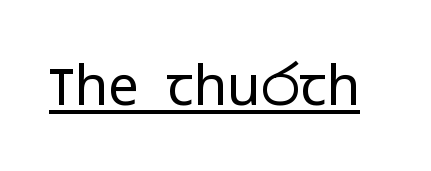
The image shows 55 px regular-weight, wide sans-serif type, upright; set normal letter spacing, underlined; low stroke contrast and a medium x-height.
